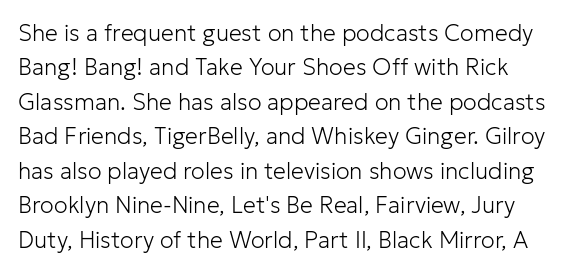
{"italic": "no", "bold": "no", "underline": "no", "line_spacing": "normal", "line_spacing_ratio": 1.5, "letter_spacing": "normal", "letter_spacing_em": 0.0, "glyph_px": 23}
